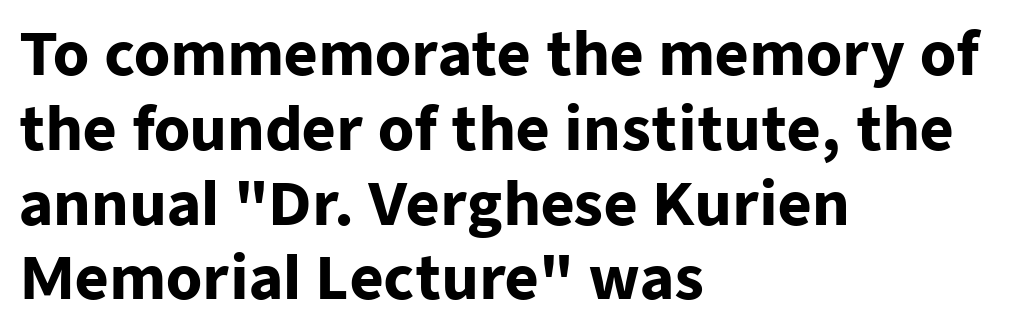
{"serif": "no", "italic": "no", "bold": "yes", "weight": "heavy", "width": "normal", "stroke_contrast": "low", "x_height": "medium", "monospaced": "no", "underline": "no", "align": "left", "line_spacing": "normal", "line_spacing_ratio": 1.29, "letter_spacing": "normal", "letter_spacing_em": 0.0, "glyph_px": 58}
